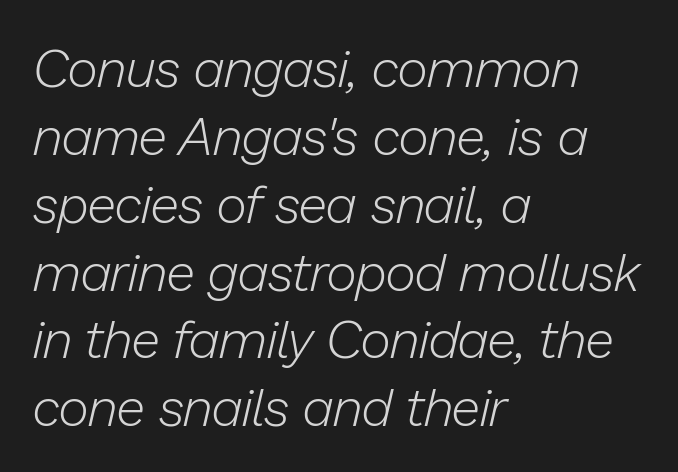
Q: Is the text bold? A: No.
Q: Is the text italic (slanted)? A: Yes, it leans right by about 13 degrees.
Q: Is the text underlined? A: No.
Q: How is the paragraph aligned? A: Left-aligned.
Q: Is the spacing between letters normal or unusually wide? A: Normal.
Q: Is the spacing between lines tight, normal or loose? A: Normal.
Q: Width (condensed, normal, or wide)? A: Normal.
Q: Stroke contrast? A: Low.
Q: x-height? A: Medium.
Q: Monospaced? A: No.
